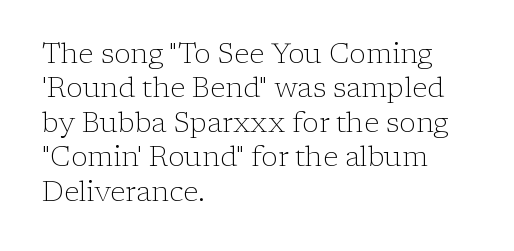
{"serif": "yes", "italic": "no", "bold": "no", "weight": "light", "width": "normal", "stroke_contrast": "low", "x_height": "medium", "monospaced": "no", "underline": "no", "align": "left", "line_spacing_ratio": 1.23, "letter_spacing": "normal", "letter_spacing_em": 0.0, "glyph_px": 28}
